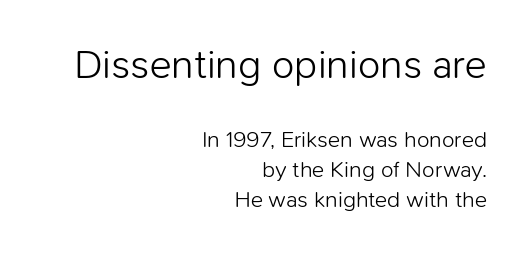
{"serif": "no", "italic": "no", "bold": "no", "weight": "light", "width": "normal", "stroke_contrast": "low", "x_height": "medium", "monospaced": "no", "underline": "no", "align": "right", "line_spacing": "normal", "line_spacing_ratio": 1.3, "letter_spacing": "normal", "letter_spacing_em": 0.0, "larger_block": "first", "size_ratio": 1.78, "glyph_px": 41}
